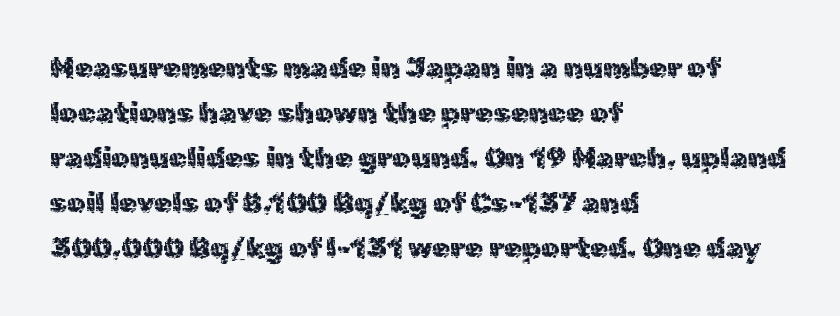
{"serif": "no", "italic": "no", "width": "normal", "x_height": "medium", "monospaced": "no", "underline": "no", "align": "left", "line_spacing": "normal", "line_spacing_ratio": 1.55, "letter_spacing": "normal", "letter_spacing_em": 0.0, "glyph_px": 29}
